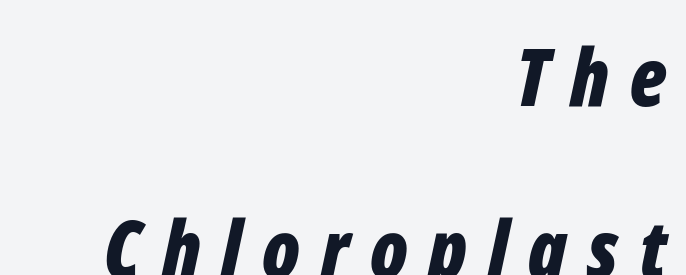
The image shows 80 px bold, condensed type, italic (leaning right); set right-aligned, loose line spacing (2.15x), unusually wide letter spacing (+0.26 em), not underlined; low stroke contrast and a medium x-height.
